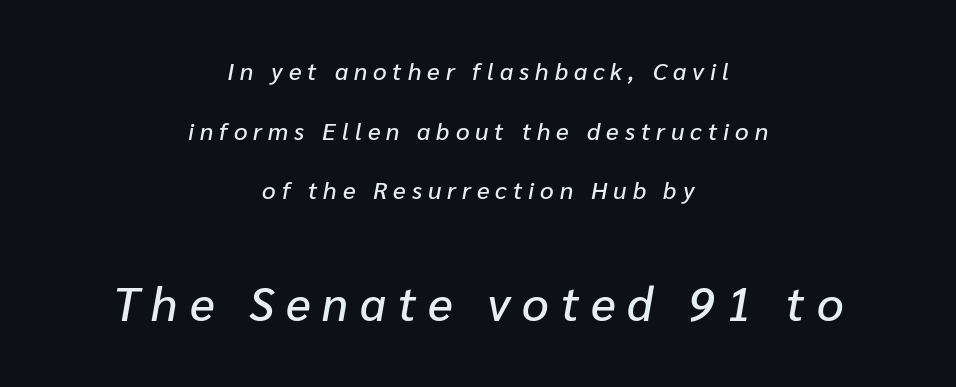
{"italic": "yes", "lean": "right", "slant_degrees": 10, "width": "normal", "stroke_contrast": "low", "x_height": "medium", "monospaced": "no", "underline": "no", "align": "center", "line_spacing": "loose", "line_spacing_ratio": 2.48, "letter_spacing": "wide", "letter_spacing_em": 0.25, "larger_block": "second", "size_ratio": 1.96, "glyph_px": 47}
